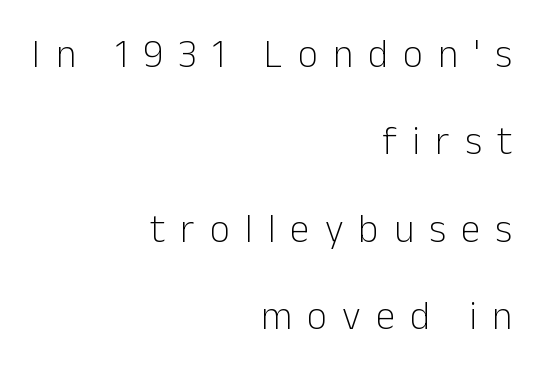
Q: Is the text bold? A: No.
Q: Is the text italic (slanted)? A: No, it is upright.
Q: Is the typeface a serif or a sans-serif typeface? A: Sans-serif.
Q: Is the text underlined? A: No.
Q: How is the paragraph aligned? A: Right-aligned.
Q: Is the spacing between letters normal or unusually wide? A: Unusually wide.
Q: Is the spacing between lines tight, normal or loose? A: Loose.
Q: Width (condensed, normal, or wide)? A: Normal.
Q: Stroke contrast? A: Low.
Q: x-height? A: Medium.
Q: Monospaced? A: No.
